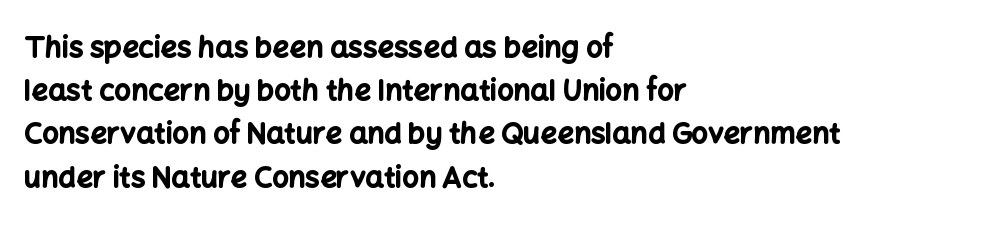
The image shows 29 px bold sans-serif type, upright; set left-aligned, normal line spacing (1.49x), normal letter spacing, not underlined; low stroke contrast and a medium x-height.
